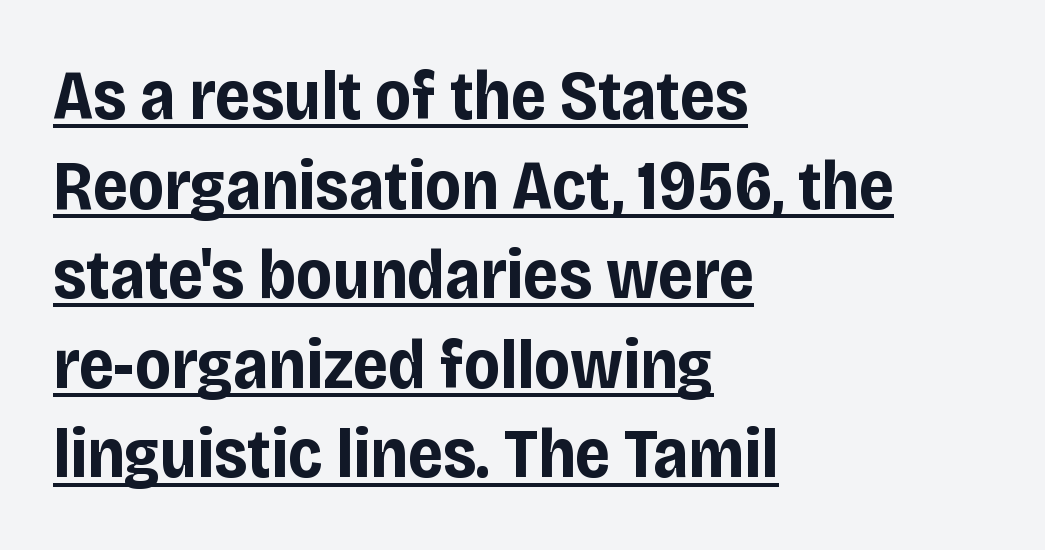
{"serif": "no", "italic": "no", "bold": "yes", "weight": "bold", "width": "condensed", "stroke_contrast": "low", "x_height": "large", "monospaced": "no", "underline": "yes", "align": "left", "line_spacing": "normal", "line_spacing_ratio": 1.28, "letter_spacing": "normal", "letter_spacing_em": 0.0, "glyph_px": 70}
